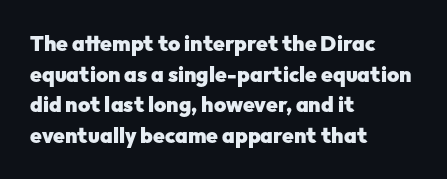
{"italic": "no", "bold": "yes", "underline": "no", "align": "left", "line_spacing": "normal", "line_spacing_ratio": 1.46, "letter_spacing": "normal", "letter_spacing_em": 0.0, "glyph_px": 21}
